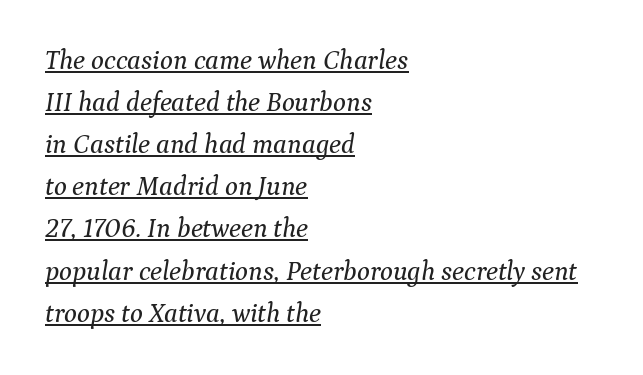
Designer's note — italics engaged. The rendering uses a moderate line-height, typical for paragraphs. The lines are quadded left. Glance below the letters and you will spot a drawn line. In terms of letterspacing, this is plain default setting.
